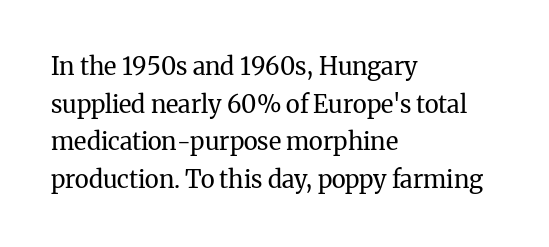
Q: Is the text bold? A: No.
Q: Is the text italic (slanted)? A: No, it is upright.
Q: Is the text underlined? A: No.
Q: How is the paragraph aligned? A: Left-aligned.
Q: Is the spacing between letters normal or unusually wide? A: Normal.
Q: Is the spacing between lines tight, normal or loose? A: Normal.
